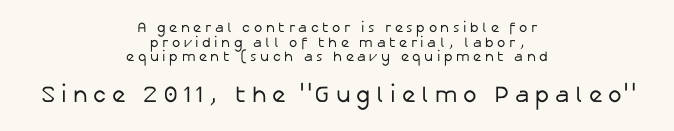
Q: Is the text bold? A: No.
Q: Is the text italic (slanted)? A: No, it is upright.
Q: Is the text underlined? A: No.
Q: How is the paragraph aligned? A: Centered.
Q: Is the spacing between letters normal or unusually wide? A: Unusually wide.
Q: Is the spacing between lines tight, normal or loose? A: Tight.
Q: Which block of text is set in a larger size, the first (top) or the second (bottom)? A: The second (bottom) one.
